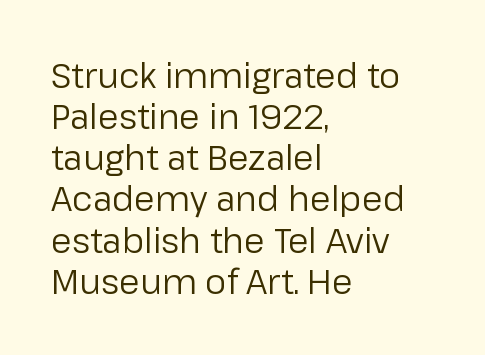
Ink coverage per letter is moderate at most. The paragraph has a hard left edge and a soft right edge. Beneath every word, the page is bare. Nope, no serifs anywhere on these letters. Think of a printed novel: that variable character pitch is what you see here.
